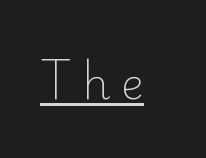
{"serif": "yes", "italic": "no", "bold": "no", "weight": "light", "width": "normal", "stroke_contrast": "low", "x_height": "small", "monospaced": "no", "underline": "yes", "letter_spacing": "wide", "letter_spacing_em": 0.25, "glyph_px": 43}
